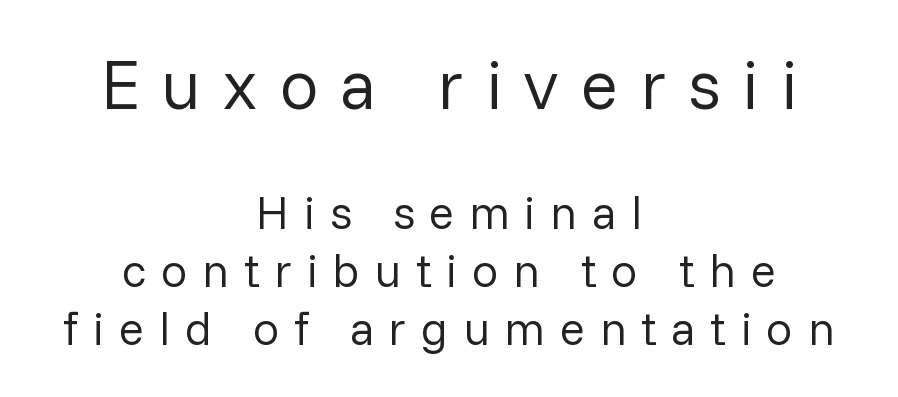
The image shows 70 px regular-weight sans-serif type, upright; set centered, line spacing 1.24x, unusually wide letter spacing (+0.31 em), not underlined; the first (top) block is 1.49x larger; low stroke contrast and a medium x-height.
